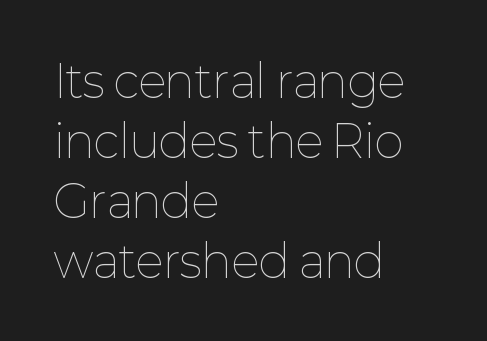
The image shows 45 px thin type, upright; set left-aligned, normal line spacing (1.33x), normal letter spacing, not underlined; low stroke contrast and a medium x-height.
